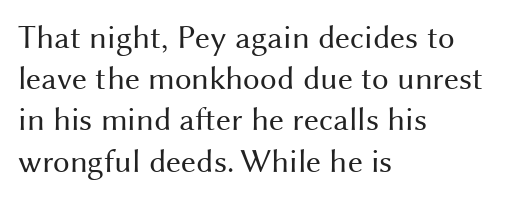
Q: Is the text bold? A: No.
Q: Is the text italic (slanted)? A: No, it is upright.
Q: Is the typeface a serif or a sans-serif typeface? A: Sans-serif.
Q: Is the text underlined? A: No.
Q: How is the paragraph aligned? A: Left-aligned.
Q: Is the spacing between letters normal or unusually wide? A: Normal.
Q: Is the spacing between lines tight, normal or loose? A: Normal.
Q: Width (condensed, normal, or wide)? A: Normal.
Q: Stroke contrast? A: Medium.
Q: x-height? A: Medium.
Q: Monospaced? A: No.
